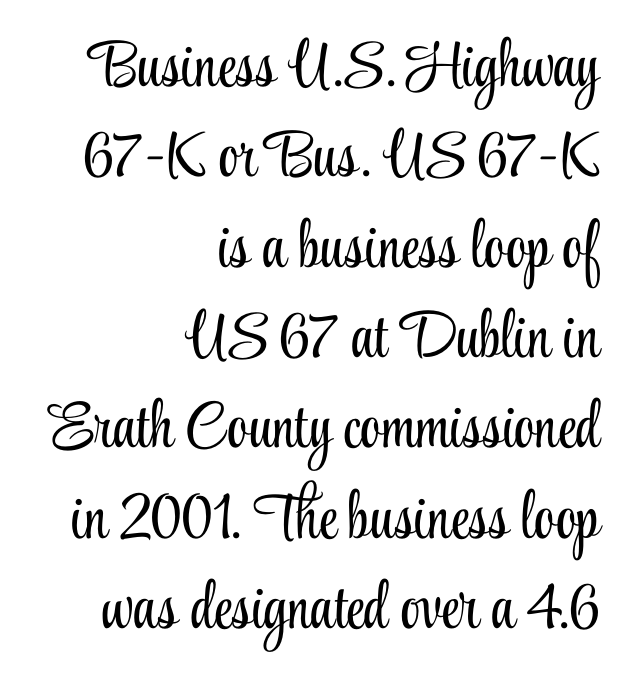
{"serif": "yes", "bold": "no", "weight": "light", "width": "condensed", "stroke_contrast": "low", "x_height": "small", "monospaced": "no", "underline": "no", "align": "right", "line_spacing": "normal", "line_spacing_ratio": 1.39, "letter_spacing": "normal", "letter_spacing_em": 0.0, "glyph_px": 65}
